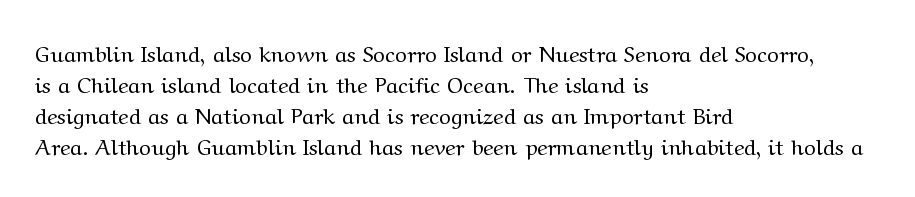
The image shows 22 px text type, upright; set left-aligned, normal line spacing (1.41x), normal letter spacing, not underlined.
